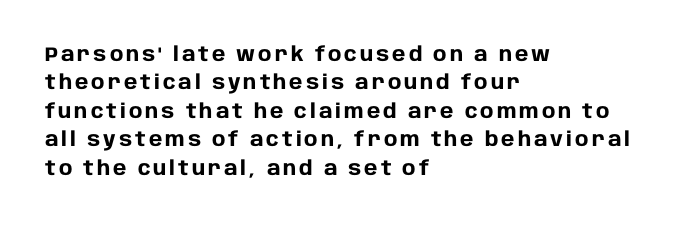
If you drew a ruler down the left edge, every line would touch it. As a designer I'd log this as weight 700, bold. Glance below the letters and you will spot only blank space. The lettering stays uniformly vertical, giving the passage a roman look.
